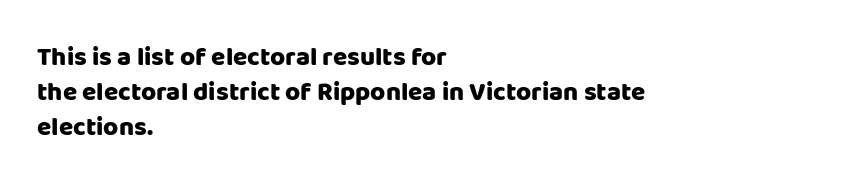
The image shows 26 px bold type, upright; set left-aligned, normal line spacing (1.34x), normal letter spacing, not underlined.
